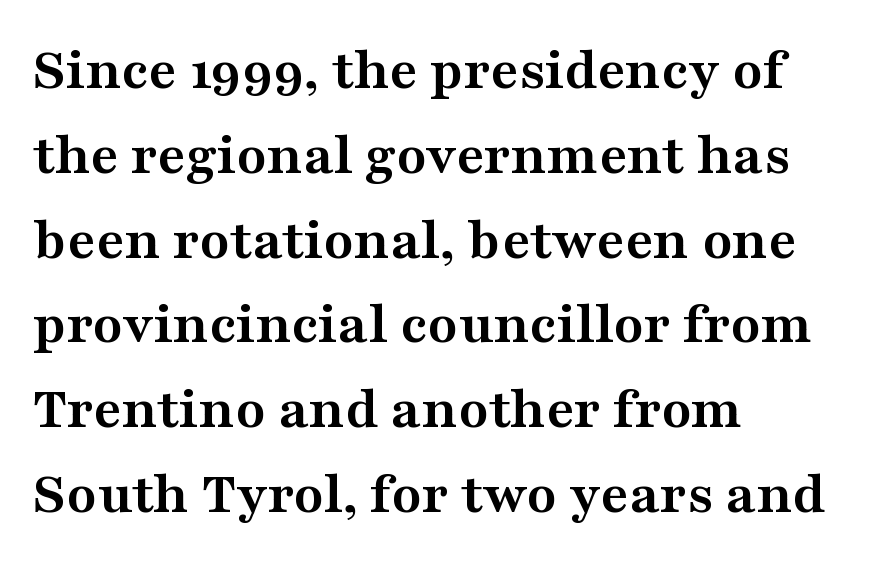
{"serif": "yes", "italic": "no", "bold": "yes", "weight": "semibold", "width": "wide", "stroke_contrast": "medium", "x_height": "medium", "monospaced": "no", "underline": "no", "align": "left", "line_spacing": "normal", "line_spacing_ratio": 1.39, "letter_spacing": "normal", "letter_spacing_em": 0.0, "glyph_px": 61}
